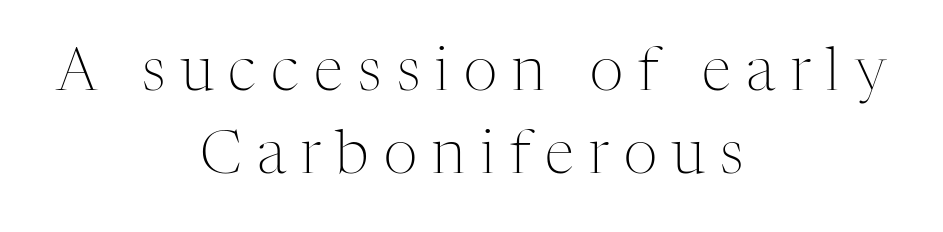
{"serif": "yes", "italic": "no", "bold": "no", "weight": "light", "width": "normal", "stroke_contrast": "medium", "x_height": "medium", "monospaced": "no", "underline": "no", "align": "center", "line_spacing": "normal", "line_spacing_ratio": 1.41, "letter_spacing": "wide", "letter_spacing_em": 0.26, "glyph_px": 59}
